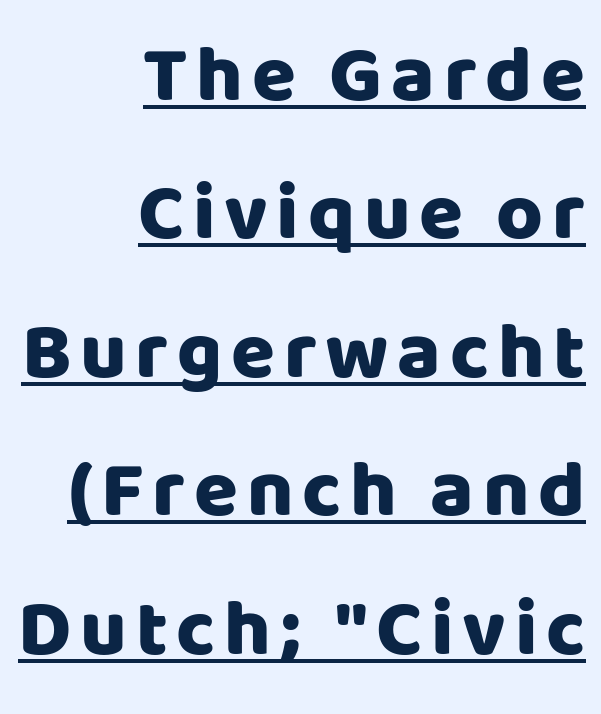
The face used here is a sans, in the tradition of grotesques and geometrics. Style check: upright. In CSS terms this would be text-align: right. These words are printed bold, with thick strokes throughout. This sample has the flowing, uneven cadence of proportional lettering. Does a line run under the words? Yes, clearly.
